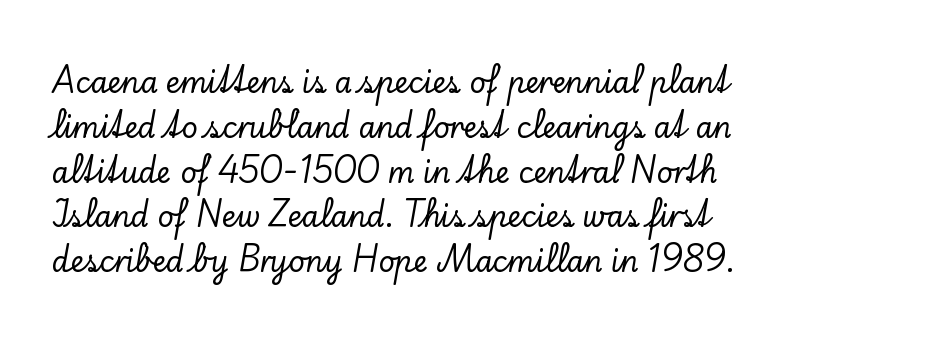
Q: Is the text italic (slanted)? A: Yes.
Q: Is the typeface a serif or a sans-serif typeface? A: Serif.
Q: Is the text underlined? A: No.
Q: How is the paragraph aligned? A: Left-aligned.
Q: Is the spacing between letters normal or unusually wide? A: Normal.
Q: Is the spacing between lines tight, normal or loose? A: Normal.
Q: Width (condensed, normal, or wide)? A: Normal.
Q: Stroke contrast? A: Low.
Q: x-height? A: Small.
Q: Monospaced? A: No.
